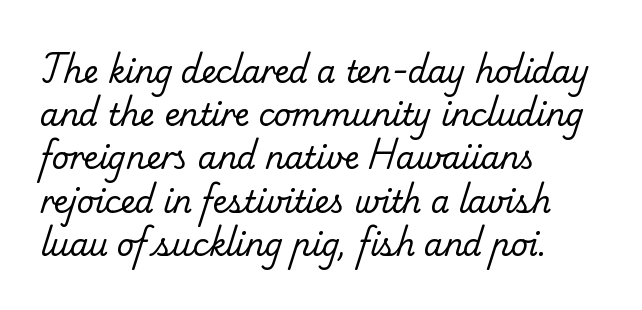
The image shows 30 px regular-weight serif type; set left-aligned, normal line spacing (1.44x), normal letter spacing, not underlined; low stroke contrast and a small x-height.
